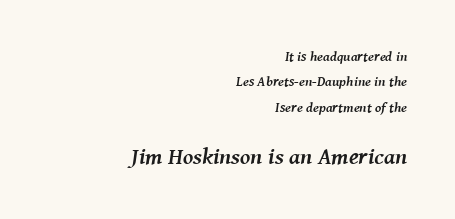
The image shows 23 px bold type, italic (leaning right); set right-aligned, line spacing 1.82x, normal letter spacing, not underlined; the second (bottom) block is 1.64x larger.
